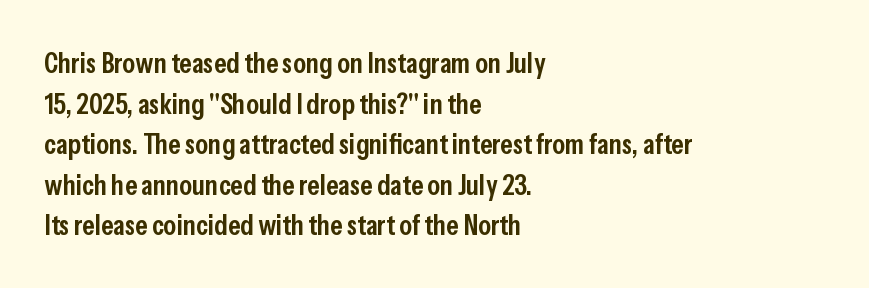
Leading: standard. Casual observation: everything's shoved over to the left. Tracking value appears to be zero — textbook default spacing. Posture: vertical. Nobody drew a line under any word here.
